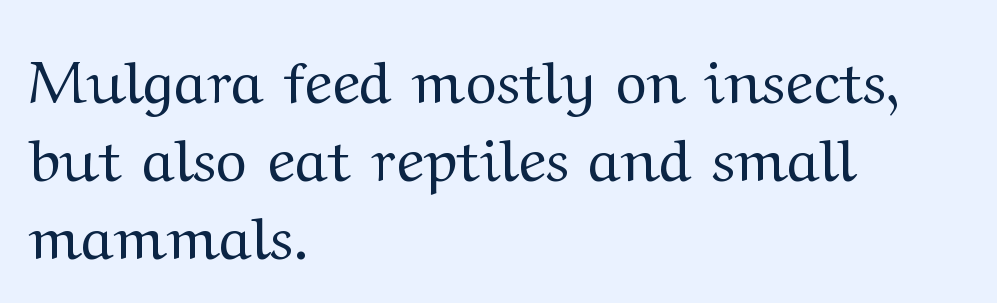
Letters rest on an invisible, unmarked baseline. Italic? Not at all — the glyphs are vertical. A serif font was chosen for this passage. These lines stack with their left ends in a neat column. Each stroke keeps to a modest, everyday thickness or less.
